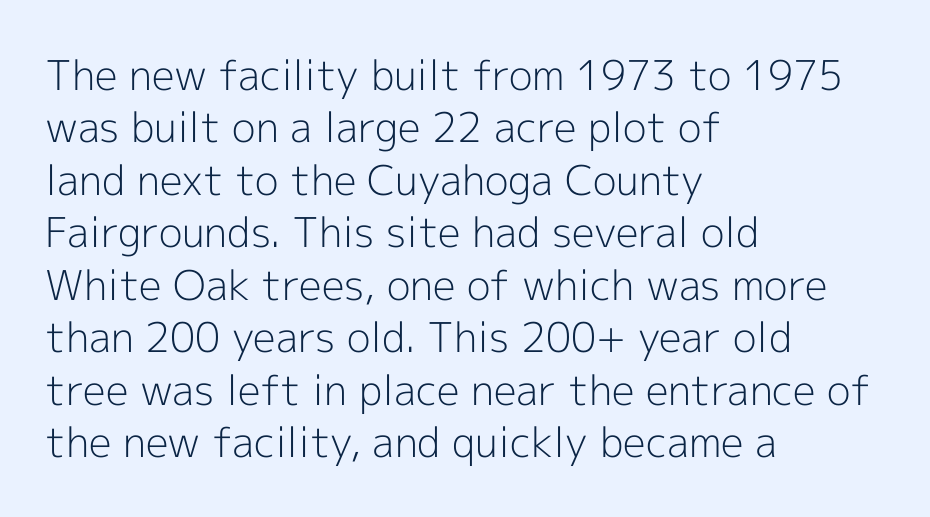
Q: Is the text bold? A: No.
Q: Is the text italic (slanted)? A: No, it is upright.
Q: Is the typeface a serif or a sans-serif typeface? A: Sans-serif.
Q: Is the text underlined? A: No.
Q: How is the paragraph aligned? A: Left-aligned.
Q: Is the spacing between letters normal or unusually wide? A: Normal.
Q: Is the spacing between lines tight, normal or loose? A: Normal.
Q: Width (condensed, normal, or wide)? A: Normal.
Q: x-height? A: Medium.
Q: Monospaced? A: No.
